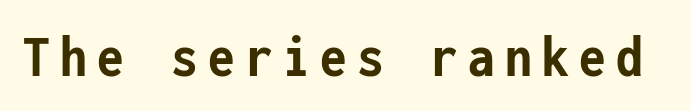
{"serif": "no", "italic": "no", "bold": "yes", "weight": "semibold", "width": "condensed", "stroke_contrast": "low", "x_height": "medium", "monospaced": "yes", "underline": "no", "glyph_px": 61}
